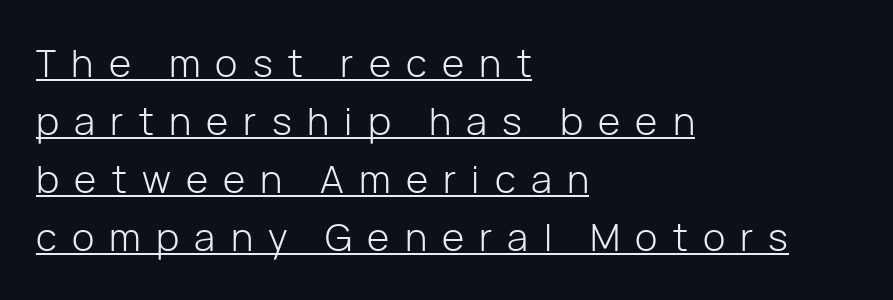
{"serif": "no", "italic": "no", "bold": "no", "weight": "light", "width": "normal", "stroke_contrast": "low", "x_height": "medium", "monospaced": "no", "underline": "yes", "align": "left", "line_spacing": "normal", "line_spacing_ratio": 1.53, "letter_spacing": "wide", "letter_spacing_em": 0.4, "glyph_px": 38}
